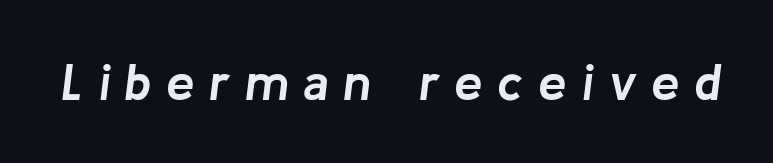
{"italic": "yes", "lean": "right", "slant_degrees": 8, "bold": "yes", "weight": "semibold", "width": "normal", "stroke_contrast": "low", "x_height": "medium", "monospaced": "no", "underline": "no", "letter_spacing": "wide", "letter_spacing_em": 0.28, "glyph_px": 51}
